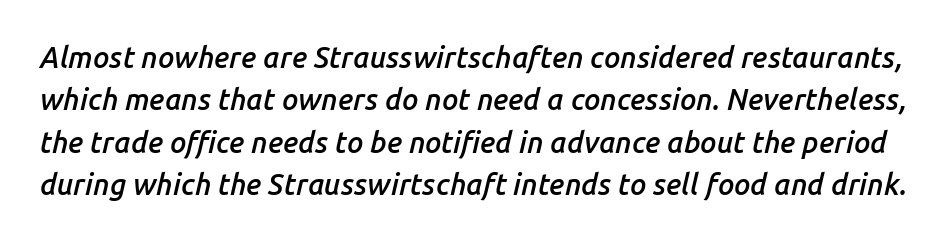
The image shows 29 px semibold type, italic (leaning right); set normal line spacing (1.46x), normal letter spacing, not underlined; low stroke contrast and a medium x-height.
